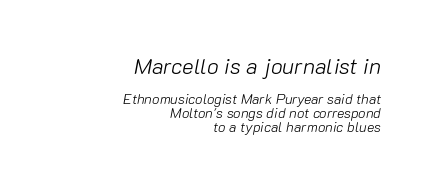
Rule under the text: the space is simply empty. Think standard paragraph weight, or any step lighter than that. Is the type slanted? Yes — the strokes lean at a clear angle. Typesetter's note — upper block bumped up in size, lower block left smaller. In terms of leading, this rendering errs on the cramped side. The gaps between neighbouring characters are ordinary and unremarkable.
